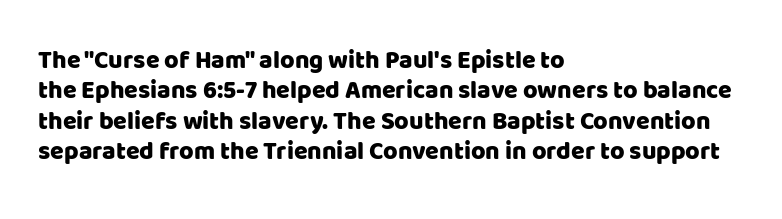
Q: Is the text italic (slanted)? A: No, it is upright.
Q: Is the text underlined? A: No.
Q: How is the paragraph aligned? A: Left-aligned.
Q: Is the spacing between letters normal or unusually wide? A: Normal.
